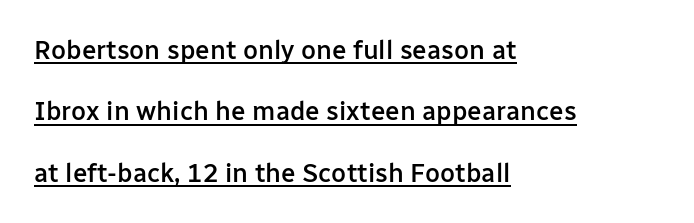
Q: Is the text bold? A: Semi-bold.
Q: Is the text italic (slanted)? A: No, it is upright.
Q: Is the text underlined? A: Yes.
Q: How is the paragraph aligned? A: Left-aligned.
Q: Is the spacing between letters normal or unusually wide? A: Normal.
Q: Is the spacing between lines tight, normal or loose? A: Loose.
